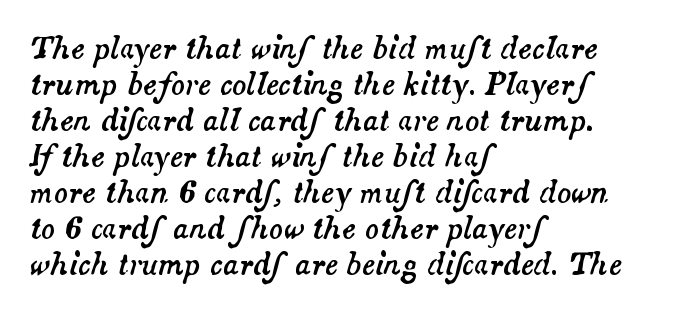
Italic? Definitely — the glyphs are oblique. These lines are rendered in a variable-pitch font. Any mark beneath the type? The region is blank. Alignment: flush left. Words appear dense and cohesive because spacing is normal.
